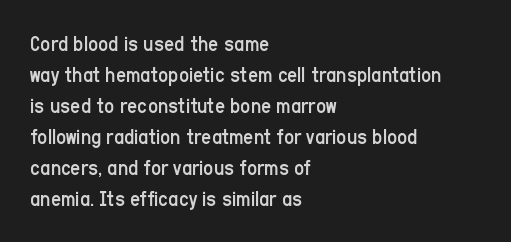
{"italic": "no", "bold": "no", "underline": "no", "align": "left", "line_spacing": "normal", "line_spacing_ratio": 1.41, "letter_spacing": "normal", "letter_spacing_em": 0.0, "glyph_px": 22}
